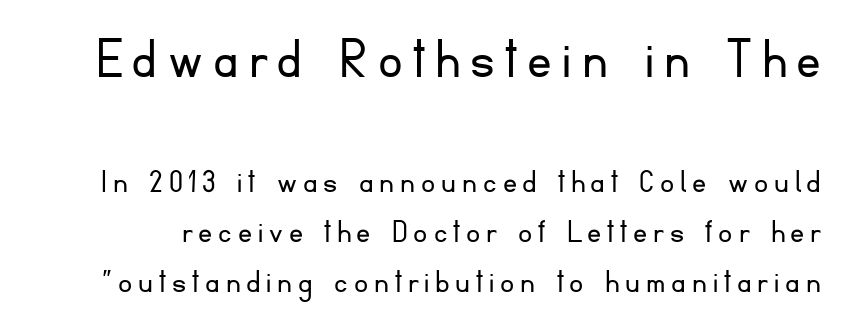
The image shows 61 px light sans-serif type, upright; set normal line spacing (1.43x), not underlined; the first (top) block is 1.74x larger; low stroke contrast and a small x-height.
